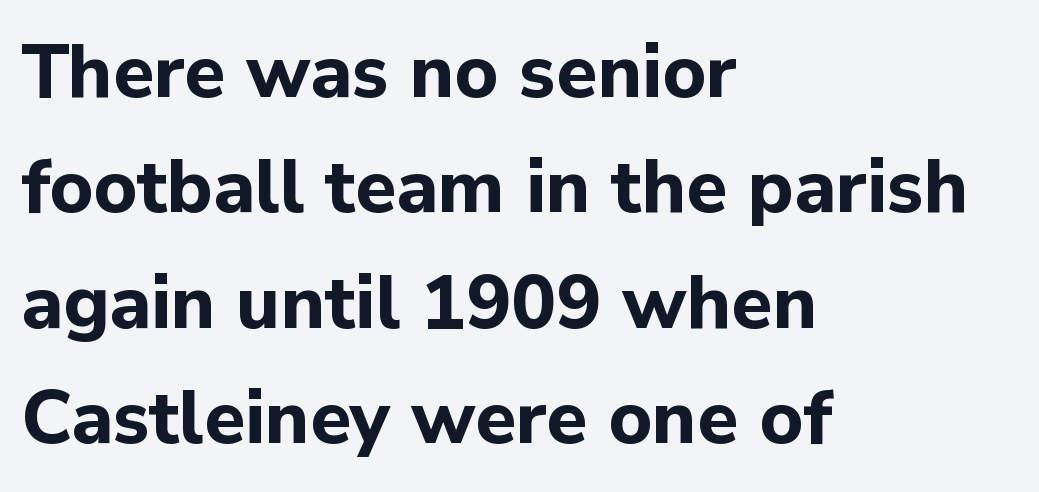
Q: Is the text bold? A: Yes.
Q: Is the text italic (slanted)? A: No, it is upright.
Q: Is the typeface a serif or a sans-serif typeface? A: Sans-serif.
Q: Is the text underlined? A: No.
Q: How is the paragraph aligned? A: Left-aligned.
Q: Is the spacing between letters normal or unusually wide? A: Normal.
Q: Is the spacing between lines tight, normal or loose? A: Normal.
Q: Width (condensed, normal, or wide)? A: Normal.
Q: Stroke contrast? A: Low.
Q: x-height? A: Medium.
Q: Monospaced? A: No.
